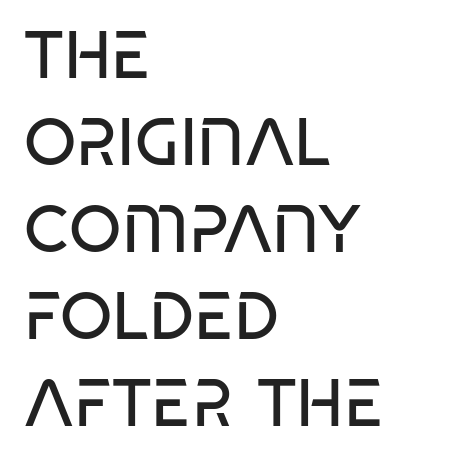
The image shows 67 px regular-weight, condensed sans-serif type; set left-aligned, normal line spacing (1.3x), normal letter spacing, not underlined; low stroke contrast and a large x-height.
